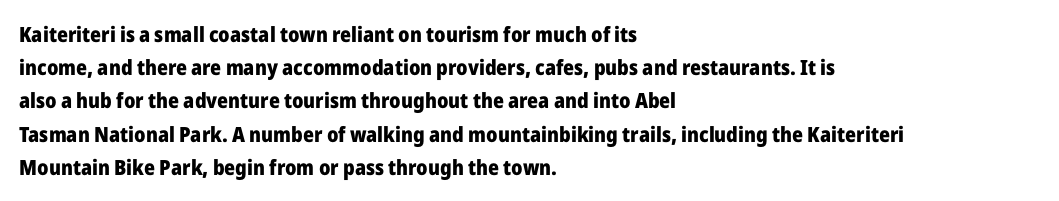
The image shows 21 px bold type, upright; set left-aligned, normal line spacing (1.58x), normal letter spacing, not underlined.
